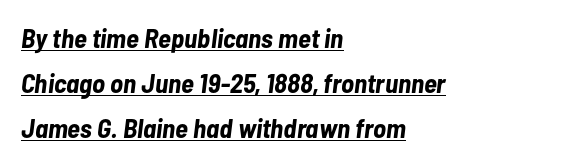
Q: Is the text bold? A: Yes.
Q: Is the text italic (slanted)? A: Yes, it leans right by about 7 degrees.
Q: Is the text underlined? A: Yes.
Q: How is the paragraph aligned? A: Left-aligned.
Q: Is the spacing between letters normal or unusually wide? A: Normal.
Q: Is the spacing between lines tight, normal or loose? A: Normal.
